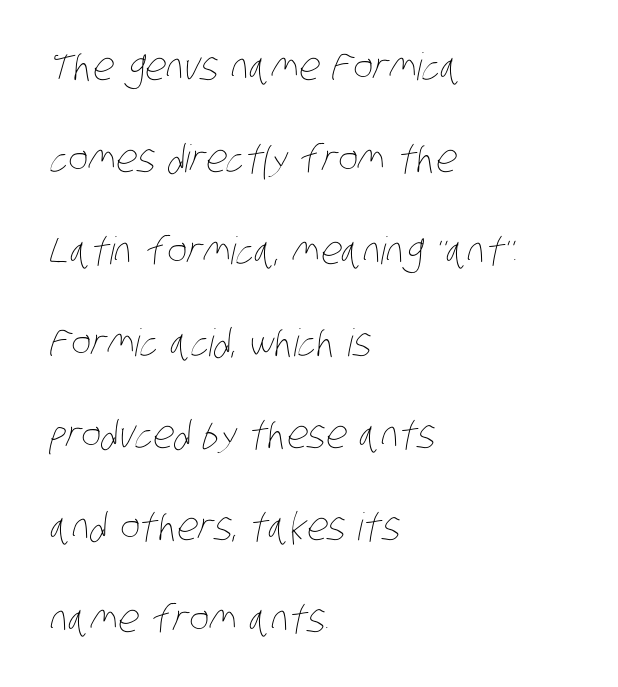
Q: Is the text bold? A: No.
Q: Is the text underlined? A: No.
Q: How is the paragraph aligned? A: Left-aligned.
Q: Is the spacing between letters normal or unusually wide? A: Normal.
Q: Is the spacing between lines tight, normal or loose? A: Loose.
Q: Width (condensed, normal, or wide)? A: Condensed.
Q: Stroke contrast? A: Low.
Q: x-height? A: Large.
Q: Monospaced? A: No.
